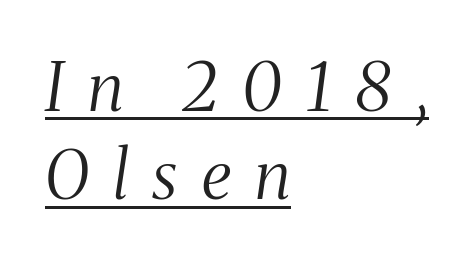
Q: Is the text bold? A: No.
Q: Is the text italic (slanted)? A: Yes, it leans right by about 8 degrees.
Q: Is the typeface a serif or a sans-serif typeface? A: Serif.
Q: Is the text underlined? A: Yes.
Q: How is the paragraph aligned? A: Left-aligned.
Q: Is the spacing between letters normal or unusually wide? A: Unusually wide.
Q: Is the spacing between lines tight, normal or loose? A: Normal.
Q: Width (condensed, normal, or wide)? A: Condensed.
Q: Stroke contrast? A: Medium.
Q: x-height? A: Medium.
Q: Monospaced? A: No.
